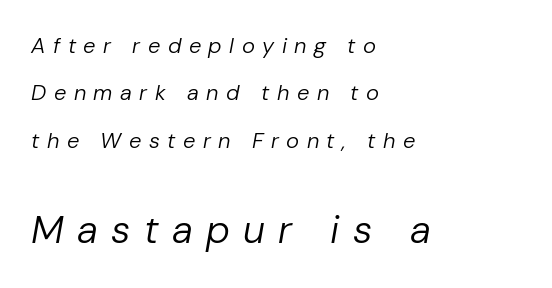
{"italic": "yes", "lean": "right", "slant_degrees": 10, "bold": "no", "weight": "regular", "width": "normal", "stroke_contrast": "low", "x_height": "medium", "monospaced": "no", "underline": "no", "align": "left", "line_spacing": "loose", "line_spacing_ratio": 2.15, "letter_spacing": "wide", "letter_spacing_em": 0.34, "larger_block": "second", "size_ratio": 1.77, "glyph_px": 39}
